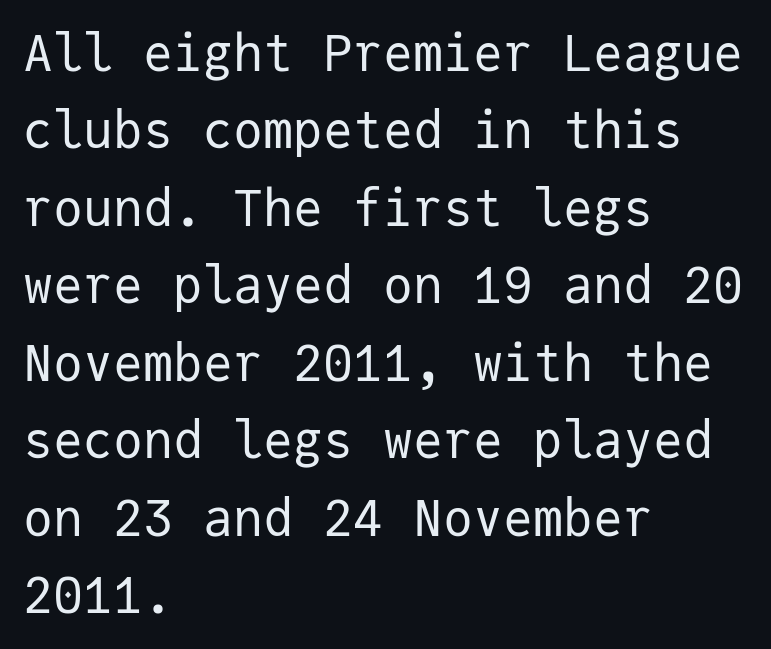
The image shows 50 px regular-weight sans-serif type, upright, monospaced; set left-aligned, normal line spacing (1.55x), normal letter spacing, not underlined; low stroke contrast and a medium x-height.
